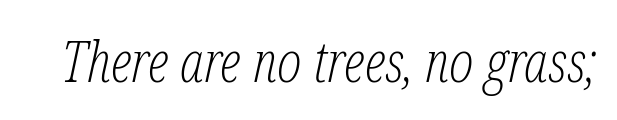
The image shows 57 px light, condensed serif type, italic (leaning right); set normal letter spacing, not underlined; low stroke contrast and a medium x-height.
